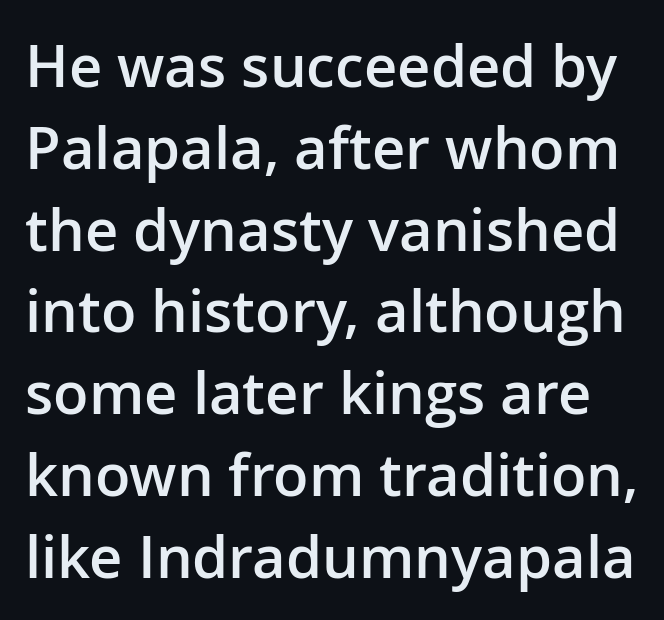
{"serif": "no", "italic": "no", "bold": "semi", "weight": "semibold", "width": "normal", "stroke_contrast": "low", "x_height": "medium", "monospaced": "no", "underline": "no", "line_spacing": "normal", "line_spacing_ratio": 1.41, "letter_spacing": "normal", "letter_spacing_em": 0.0, "glyph_px": 58}
